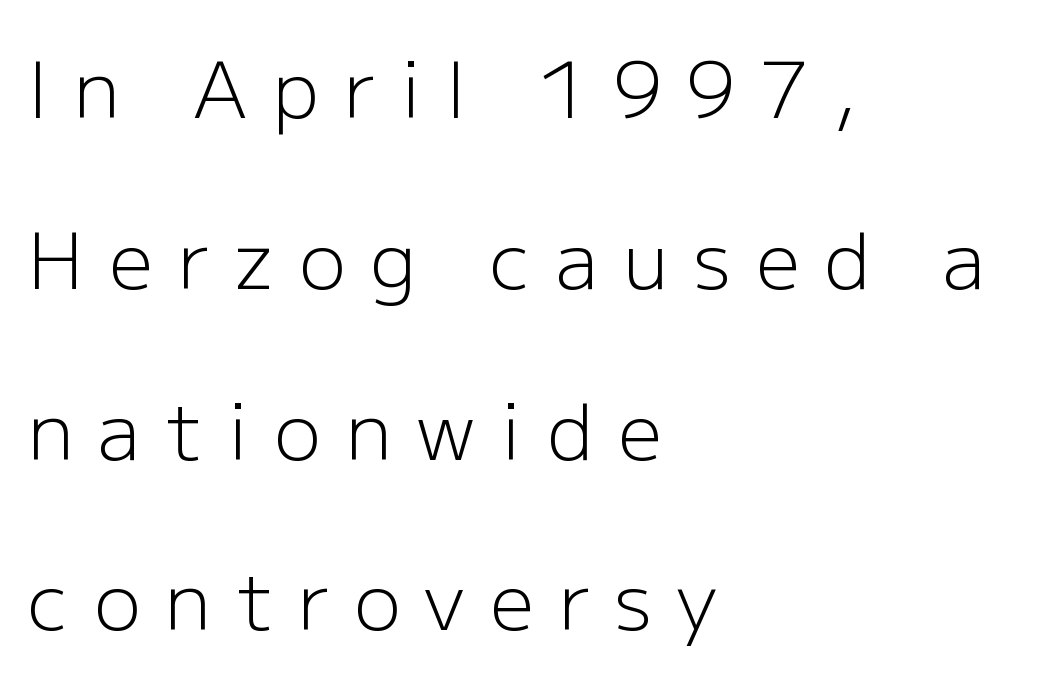
Is the letter spacing exaggerated? Yes — the characters are pushed far apart. The zone under the glyphs is completely vacant. Font category for this specimen: sans-serif. Is there any slant? The stems are plumb.
